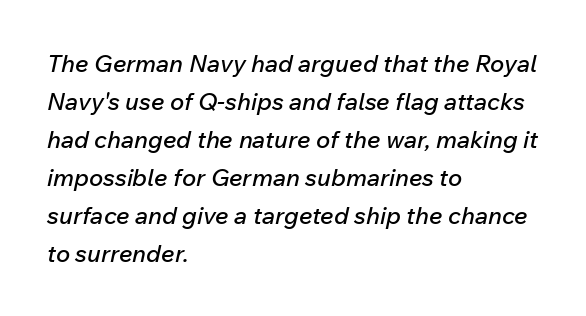
{"italic": "yes", "lean": "right", "slant_degrees": 12, "underline": "no", "align": "left", "line_spacing": "normal", "line_spacing_ratio": 1.58, "letter_spacing": "normal", "letter_spacing_em": 0.0, "glyph_px": 24}
